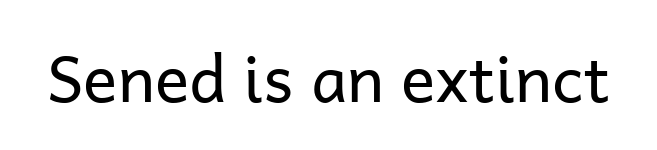
{"serif": "no", "italic": "no", "bold": "no", "weight": "regular", "width": "normal", "stroke_contrast": "low", "x_height": "medium", "monospaced": "no", "underline": "no", "letter_spacing": "normal", "letter_spacing_em": 0.0, "glyph_px": 64}
